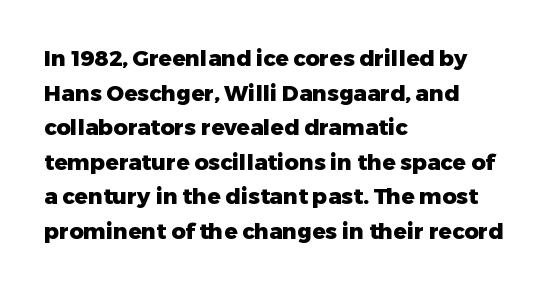
{"italic": "no", "bold": "yes", "underline": "no", "align": "left", "line_spacing": "normal", "line_spacing_ratio": 1.57, "letter_spacing": "normal", "letter_spacing_em": 0.0, "glyph_px": 22}
